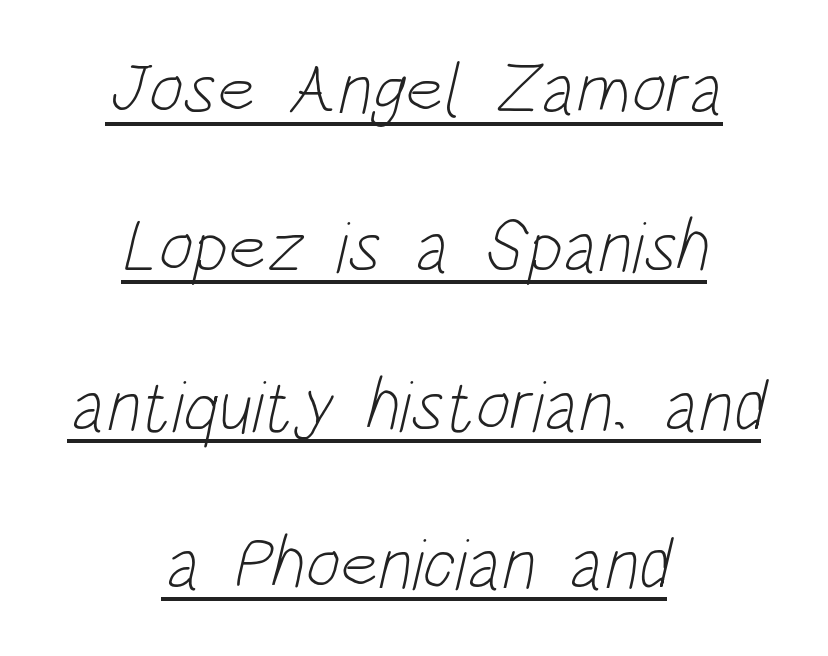
{"serif": "no", "bold": "no", "weight": "light", "width": "condensed", "stroke_contrast": "low", "x_height": "large", "monospaced": "no", "underline": "yes", "align": "center", "line_spacing": "loose", "line_spacing_ratio": 2.17, "letter_spacing": "normal", "letter_spacing_em": 0.0, "glyph_px": 73}
